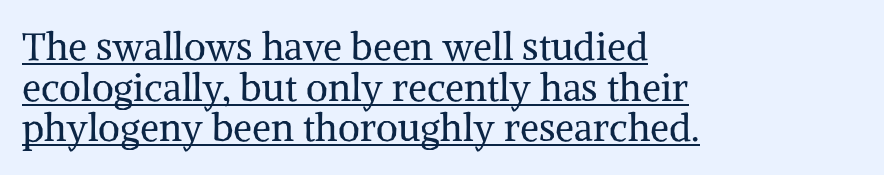
{"serif": "yes", "italic": "no", "bold": "no", "weight": "regular", "width": "normal", "stroke_contrast": "medium", "x_height": "medium", "monospaced": "no", "underline": "yes", "align": "left", "line_spacing": "tight", "line_spacing_ratio": 1.07, "letter_spacing": "normal", "letter_spacing_em": 0.0, "glyph_px": 38}
